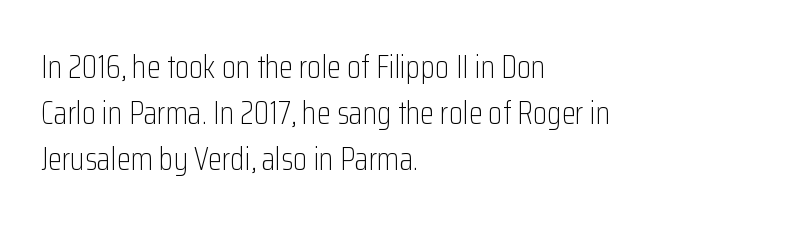
{"serif": "no", "italic": "no", "bold": "no", "weight": "light", "width": "condensed", "stroke_contrast": "low", "x_height": "medium", "monospaced": "no", "underline": "no", "align": "left", "line_spacing": "normal", "line_spacing_ratio": 1.43, "letter_spacing": "normal", "letter_spacing_em": 0.0, "glyph_px": 32}
